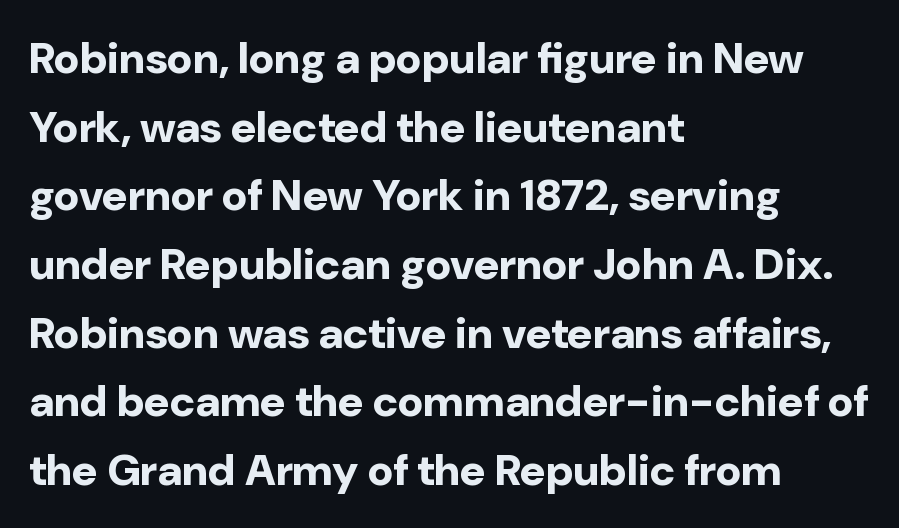
Observe the ordinary spacing: letters are neighbours, not strangers. The rendering uses natural spacing where letterforms have individual widths. Leading matches the norm, producing a regular column. You can tell it's not italic because the verticals are truly vertical. Compared with a centered layout, this one pins lines to the left instead.
